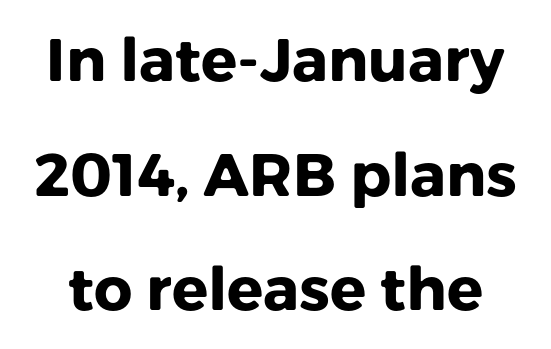
{"serif": "no", "italic": "no", "bold": "yes", "weight": "heavy", "width": "normal", "stroke_contrast": "low", "x_height": "medium", "monospaced": "no", "underline": "no", "line_spacing": "loose", "line_spacing_ratio": 1.91, "letter_spacing": "normal", "letter_spacing_em": 0.0, "glyph_px": 60}
